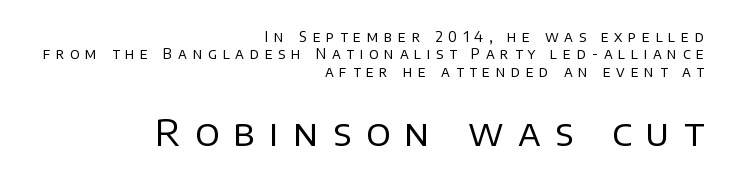
Q: Is the text bold? A: No.
Q: Is the text italic (slanted)? A: No, it is upright.
Q: Is the typeface a serif or a sans-serif typeface? A: Sans-serif.
Q: Is the text underlined? A: No.
Q: How is the paragraph aligned? A: Right-aligned.
Q: Is the spacing between letters normal or unusually wide? A: Unusually wide.
Q: Which block of text is set in a larger size, the first (top) or the second (bottom)? A: The second (bottom) one.
Q: Width (condensed, normal, or wide)? A: Normal.
Q: Stroke contrast? A: Low.
Q: x-height? A: Large.
Q: Monospaced? A: No.
